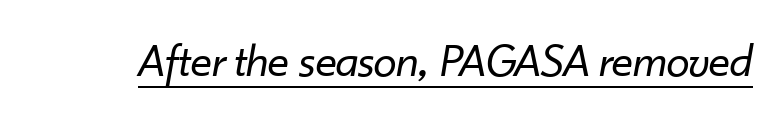
The image shows 47 px regular-weight type, italic (leaning right); set normal letter spacing, underlined; low stroke contrast and a small x-height.
